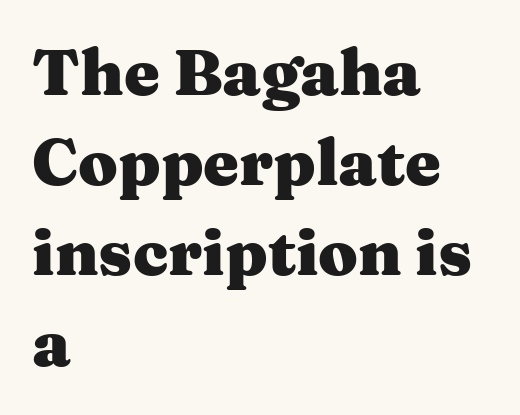
Q: Is the text bold? A: Yes.
Q: Is the text italic (slanted)? A: No, it is upright.
Q: Is the typeface a serif or a sans-serif typeface? A: Serif.
Q: Is the text underlined? A: No.
Q: How is the paragraph aligned? A: Left-aligned.
Q: Is the spacing between letters normal or unusually wide? A: Normal.
Q: Is the spacing between lines tight, normal or loose? A: Normal.
Q: Width (condensed, normal, or wide)? A: Wide.
Q: Stroke contrast? A: Medium.
Q: x-height? A: Medium.
Q: Monospaced? A: No.
